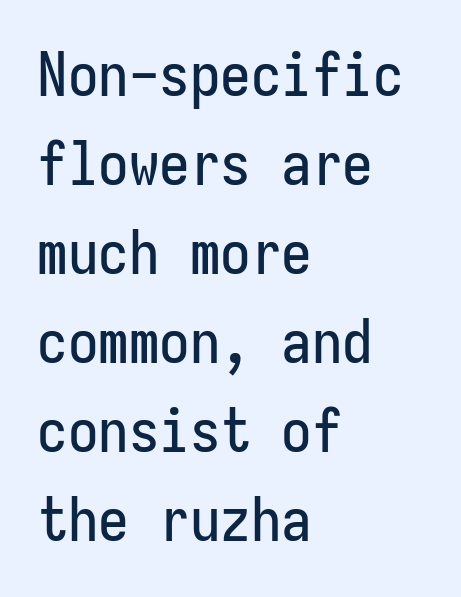
The image shows 61 px condensed sans-serif type, upright, monospaced; set left-aligned, normal line spacing (1.46x), normal letter spacing, not underlined; low stroke contrast and a medium x-height.
